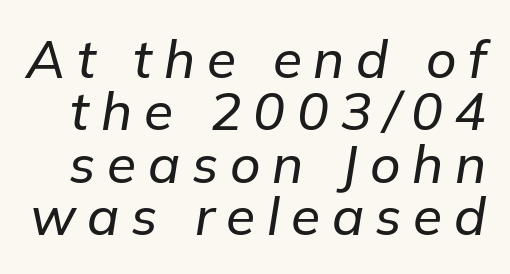
Q: Is the text italic (slanted)? A: Yes, it leans right by about 9 degrees.
Q: Is the text underlined? A: No.
Q: Is the spacing between letters normal or unusually wide? A: Unusually wide.
Q: Is the spacing between lines tight, normal or loose? A: Tight.
Q: Width (condensed, normal, or wide)? A: Normal.
Q: Stroke contrast? A: Low.
Q: x-height? A: Medium.
Q: Monospaced? A: No.
